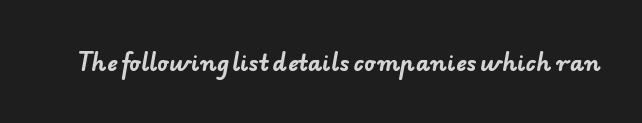
{"bold": "yes", "underline": "no", "letter_spacing": "normal", "letter_spacing_em": 0.0, "glyph_px": 22}
